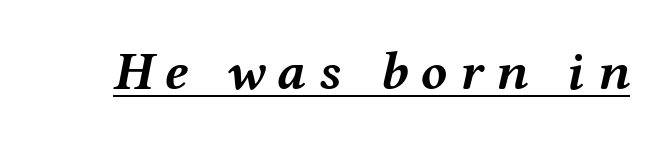
It's the slanting kind of type. Caption: expanded tracking, letters set apart. Each glyph is drawn with heavy, bold strokes. A typesetter would call this proportional, since set widths differ per character. Check the space under the baseline: a stroke is drawn there.
